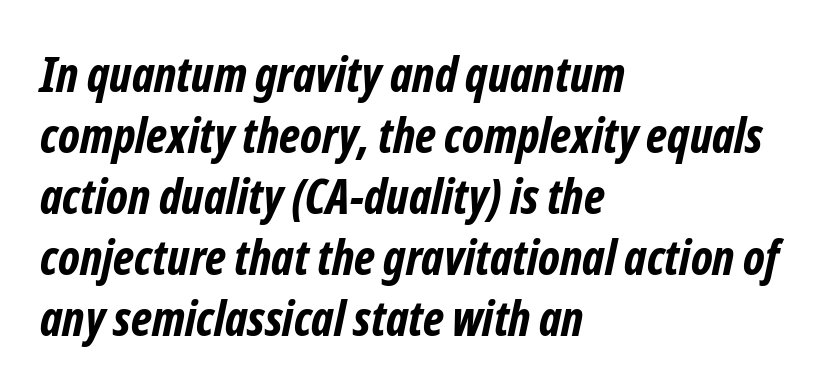
The image shows 48 px bold, condensed sans-serif type; set left-aligned, normal line spacing (1.27x), normal letter spacing, not underlined; low stroke contrast and a medium x-height.
